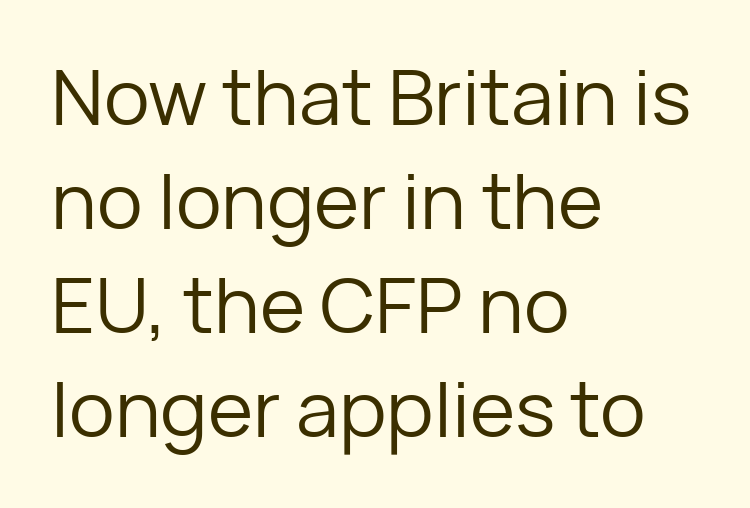
Q: Is the text bold? A: No.
Q: Is the text italic (slanted)? A: No, it is upright.
Q: Is the typeface a serif or a sans-serif typeface? A: Sans-serif.
Q: Is the text underlined? A: No.
Q: How is the paragraph aligned? A: Left-aligned.
Q: Is the spacing between letters normal or unusually wide? A: Normal.
Q: Is the spacing between lines tight, normal or loose? A: Normal.
Q: Width (condensed, normal, or wide)? A: Normal.
Q: Stroke contrast? A: Low.
Q: x-height? A: Medium.
Q: Monospaced? A: No.
